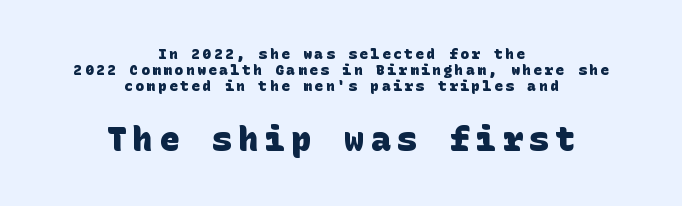
The image shows 33 px heavy sans-serif type; set centered, tight line spacing (1.14x), unusually wide letter spacing (+0.2 em), not underlined; the second (bottom) block is 2.36x larger; low stroke contrast and a large x-height.
